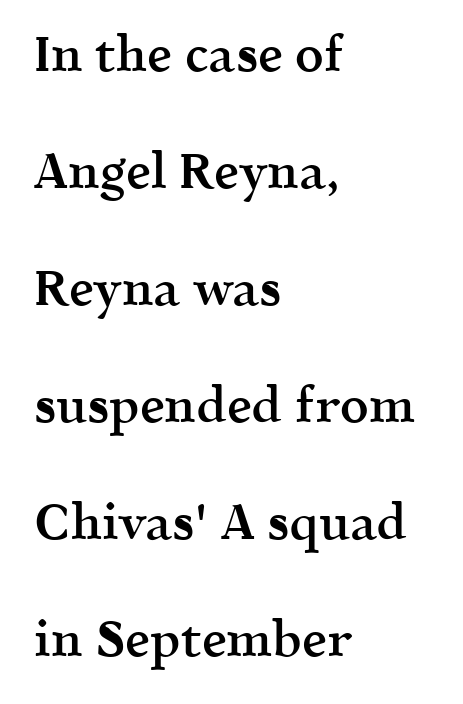
{"serif": "yes", "italic": "no", "bold": "semi", "weight": "semibold", "width": "normal", "x_height": "medium", "monospaced": "no", "underline": "no", "align": "left", "line_spacing": "loose", "line_spacing_ratio": 2.34, "letter_spacing": "normal", "letter_spacing_em": 0.0, "glyph_px": 50}
